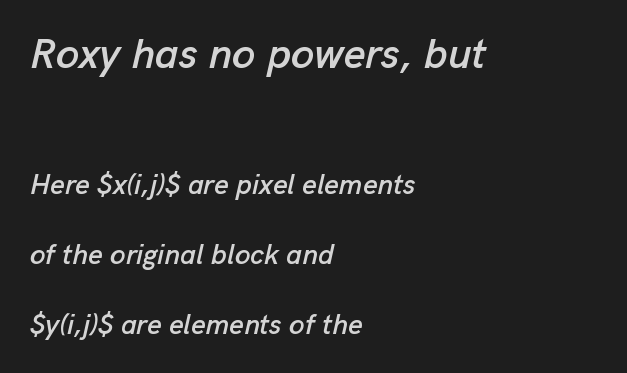
{"italic": "yes", "lean": "right", "slant_degrees": 13, "width": "normal", "stroke_contrast": "low", "x_height": "medium", "monospaced": "no", "underline": "no", "align": "left", "line_spacing": "loose", "line_spacing_ratio": 2.49, "letter_spacing": "normal", "letter_spacing_em": 0.0, "larger_block": "first", "size_ratio": 1.5, "glyph_px": 42}
